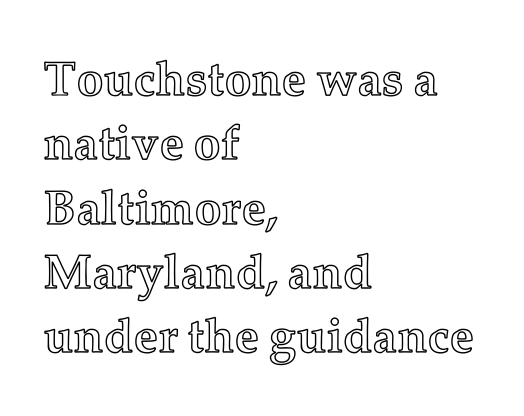
The image shows 48 px text type, upright; set left-aligned, normal line spacing (1.34x), normal letter spacing, not underlined; a medium x-height.
